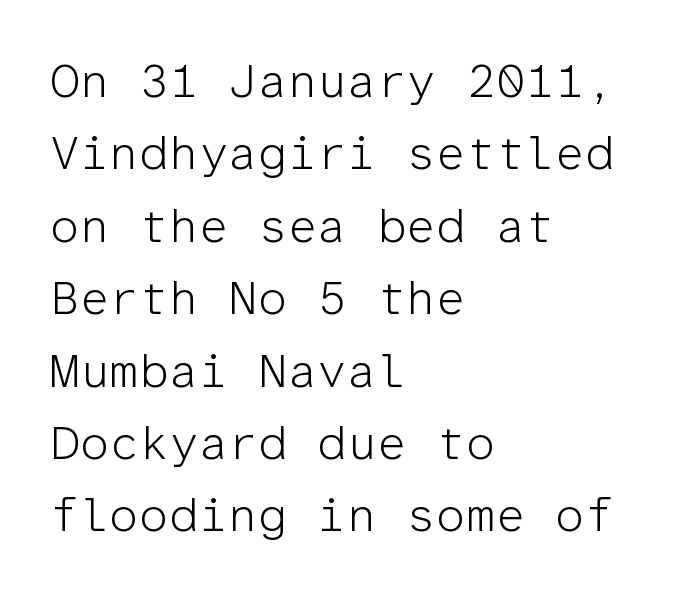
The image shows 47 px light sans-serif type, upright, monospaced; set left-aligned, normal line spacing (1.54x), normal letter spacing, not underlined; low stroke contrast and a medium x-height.
